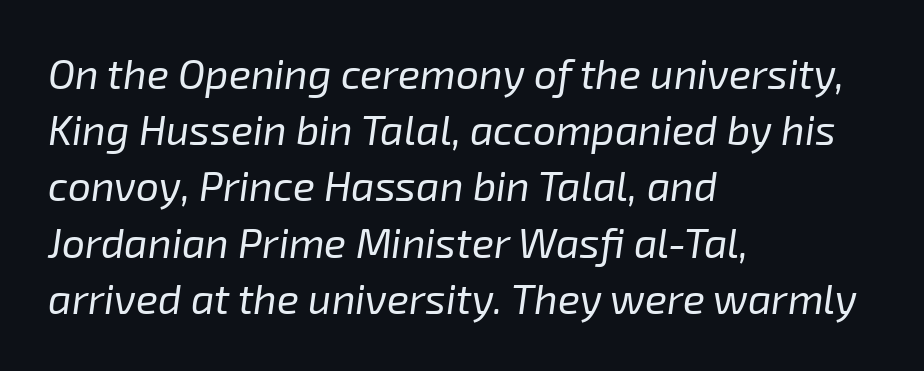
Do the characters align in a grid? No, the font is proportional. Default kerning and tracking; the words read as compact shapes. The block of text has a typical density, with ordinary space between rows. Clear beneath every line of the passage. Letters have the restrained weight of plain body copy at most.
